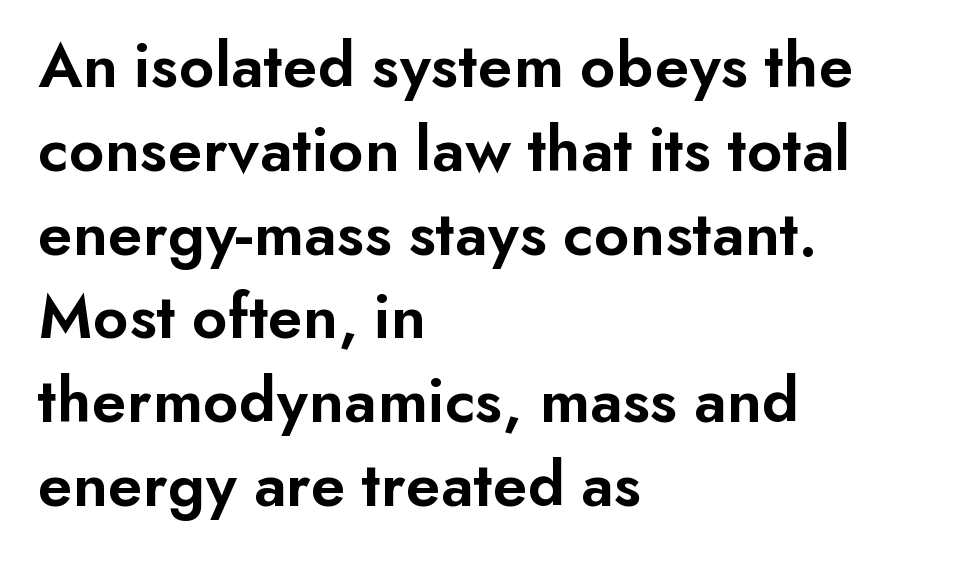
Check where the strokes stop: nothing finishes them off — pure sans. The setting favours the left margin, as ordinary paragraphs usually do. A fair bit of extra ink — the face is semibold, not bold. This is the regular roman posture of the typeface.
